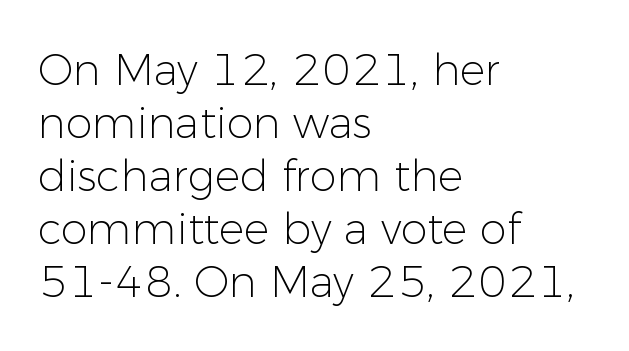
The image shows 43 px light sans-serif type, upright; set left-aligned, line spacing 1.23x, normal letter spacing, not underlined; low stroke contrast and a medium x-height.
